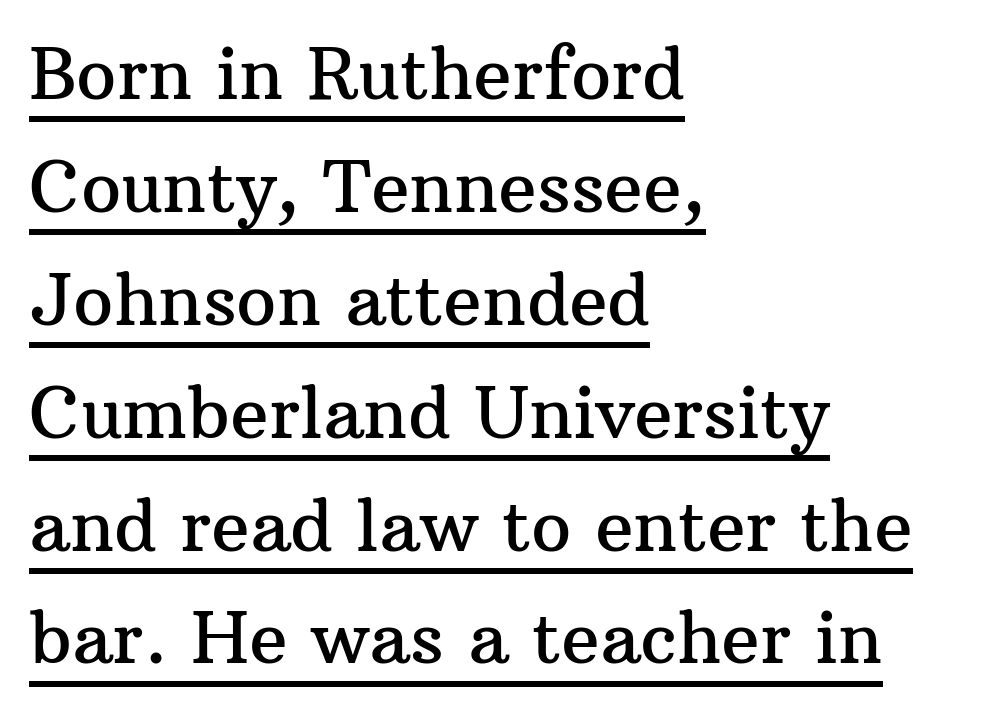
The image shows 71 px serif type, upright; set left-aligned, normal line spacing (1.59x), normal letter spacing, underlined; medium stroke contrast and a medium x-height.
